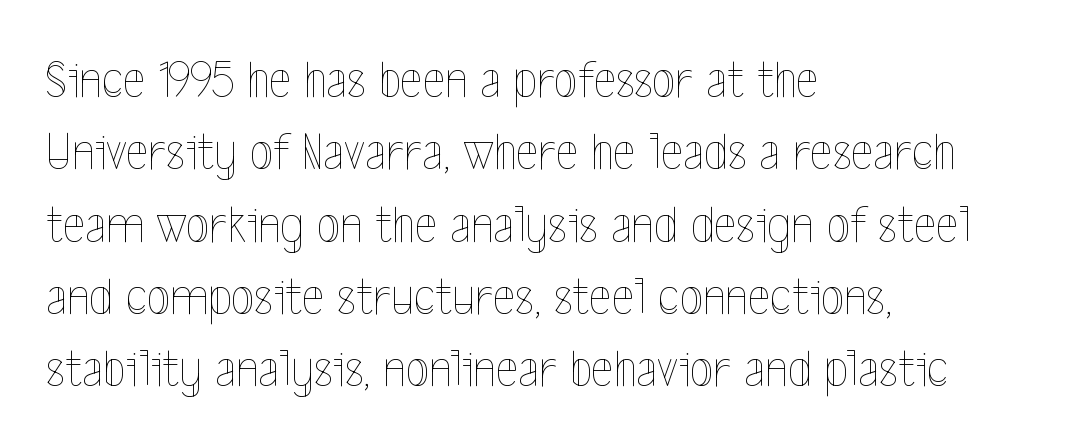
The image shows 54 px thin, condensed type, upright; set left-aligned, normal line spacing (1.34x), normal letter spacing, not underlined; a medium x-height.
